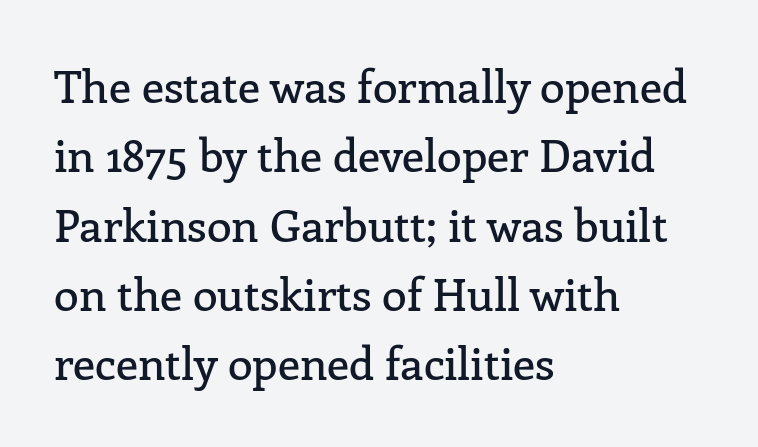
No word sits above an underline. Unlike a clean sans, this face finishes its strokes with serifs. The rendering uses a moderate line-height, typical for paragraphs. If you drew a ruler down the left edge, every line would touch it. The letters stand upright; this is a roman face.
